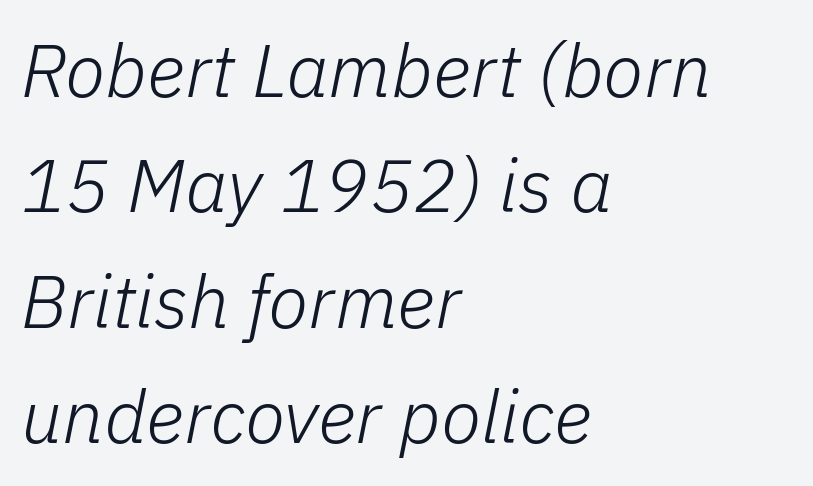
Q: Is the text bold? A: No.
Q: Is the text italic (slanted)? A: Yes, it leans right by about 11 degrees.
Q: Is the text underlined? A: No.
Q: How is the paragraph aligned? A: Left-aligned.
Q: Is the spacing between letters normal or unusually wide? A: Normal.
Q: Is the spacing between lines tight, normal or loose? A: Normal.
Q: Width (condensed, normal, or wide)? A: Normal.
Q: Stroke contrast? A: Low.
Q: x-height? A: Medium.
Q: Monospaced? A: No.
